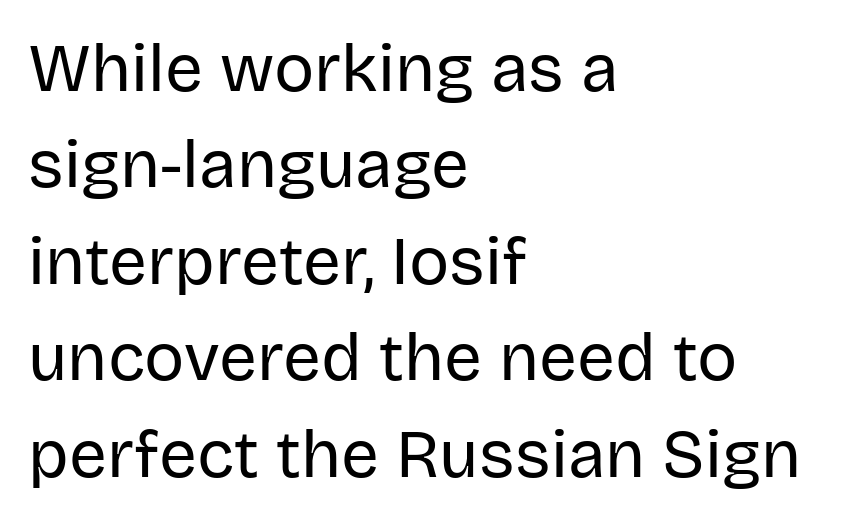
Grotesque or geometric, the face here clearly has no serifs. Stems and bowls with no extra thickness — not bold. Quick note: underline off. Reading down the block, your eye returns to a fixed left position each line. Posture: vertical.
